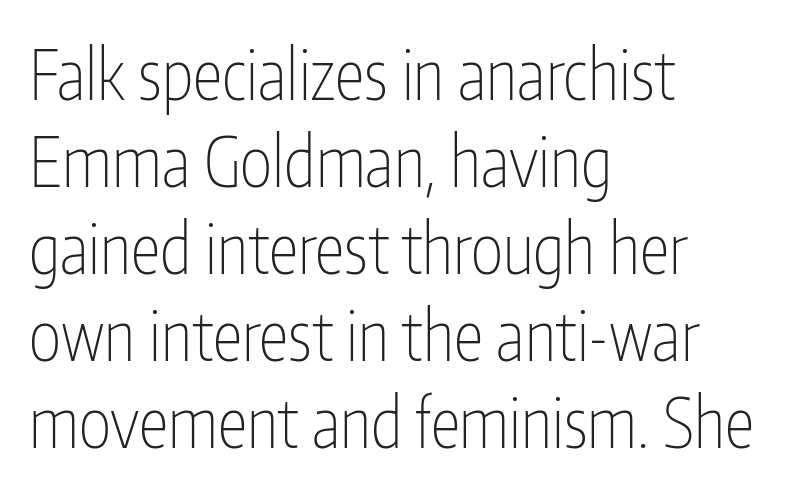
Q: Is the text bold? A: No.
Q: Is the text italic (slanted)? A: No, it is upright.
Q: Is the typeface a serif or a sans-serif typeface? A: Sans-serif.
Q: Is the text underlined? A: No.
Q: How is the paragraph aligned? A: Left-aligned.
Q: Is the spacing between letters normal or unusually wide? A: Normal.
Q: Is the spacing between lines tight, normal or loose? A: Normal.
Q: Width (condensed, normal, or wide)? A: Condensed.
Q: Stroke contrast? A: Low.
Q: x-height? A: Medium.
Q: Monospaced? A: No.
